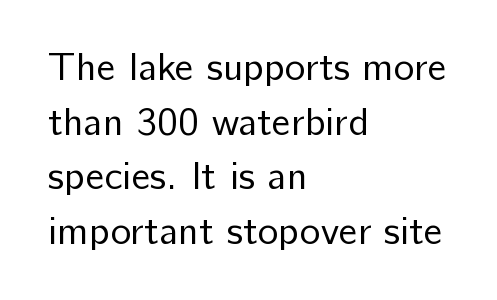
Q: Is the text bold? A: No.
Q: Is the text italic (slanted)? A: No, it is upright.
Q: Is the typeface a serif or a sans-serif typeface? A: Sans-serif.
Q: Is the text underlined? A: No.
Q: How is the paragraph aligned? A: Left-aligned.
Q: Is the spacing between letters normal or unusually wide? A: Normal.
Q: Is the spacing between lines tight, normal or loose? A: Normal.
Q: Width (condensed, normal, or wide)? A: Normal.
Q: Stroke contrast? A: Low.
Q: x-height? A: Medium.
Q: Monospaced? A: No.
